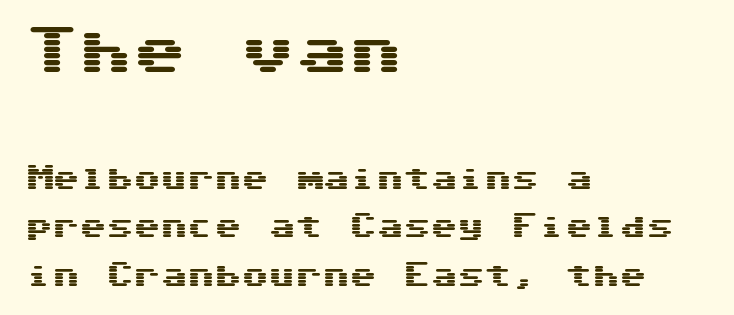
{"serif": "no", "italic": "no", "width": "wide", "stroke_contrast": "medium", "x_height": "medium", "monospaced": "yes", "underline": "no", "align": "left", "line_spacing_ratio": 1.79, "letter_spacing": "normal", "letter_spacing_em": 0.0, "larger_block": "first", "size_ratio": 2.0, "glyph_px": 54}
